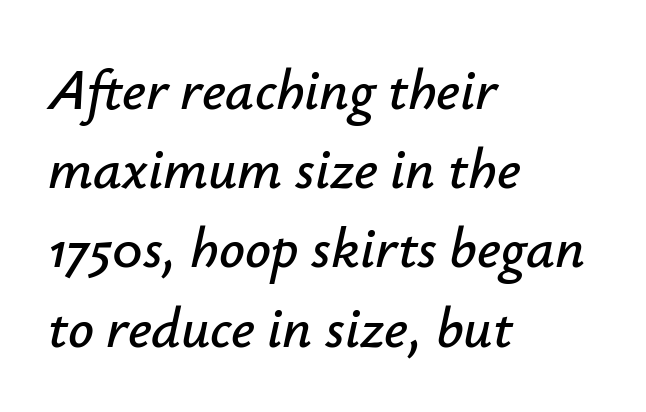
The image shows 57 px text type, italic (leaning right); set left-aligned, normal line spacing (1.39x), normal letter spacing, not underlined; low stroke contrast and a small x-height.
